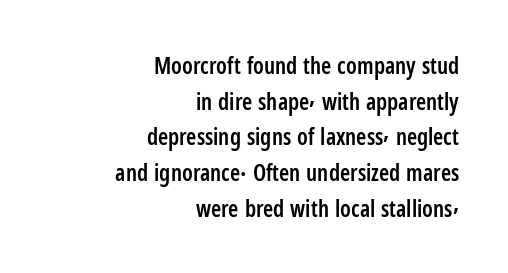
Line endings align vertically; line beginnings do not. The space beneath each line is pristine and unruled. Letter spacing: default. This sample uses an upright cut, with every glyph sitting square on the baseline.
